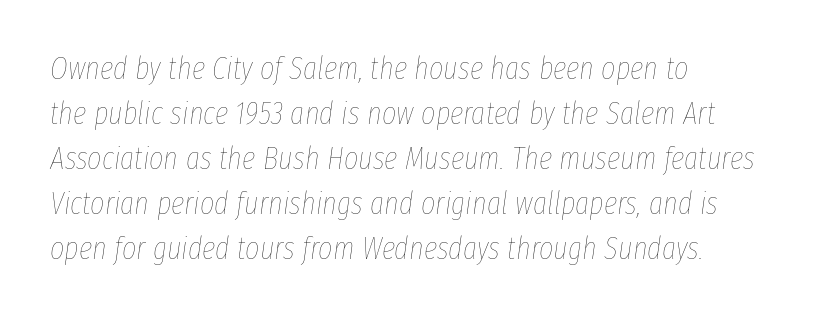
Q: Is the text bold? A: No.
Q: Is the text italic (slanted)? A: Yes, it leans right by about 8 degrees.
Q: Is the text underlined? A: No.
Q: How is the paragraph aligned? A: Left-aligned.
Q: Is the spacing between letters normal or unusually wide? A: Normal.
Q: Is the spacing between lines tight, normal or loose? A: Normal.
Q: Width (condensed, normal, or wide)? A: Condensed.
Q: Stroke contrast? A: Low.
Q: x-height? A: Medium.
Q: Monospaced? A: No.
